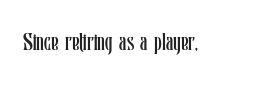
Only glyphs here, with clear space below each row. Notice how the stems are strictly vertical — no italics here. Between one letter and the next there's only the usual sliver of space. Is this a heavy cut? Hardly; it is regular or lighter.
